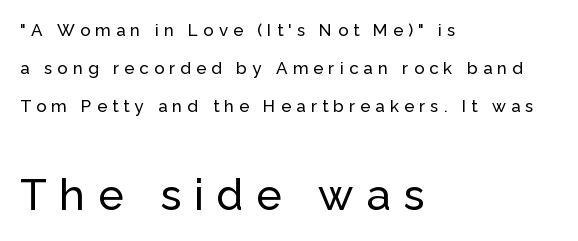
Is there much room between lines? Yes — plenty of vertical air separates them. These two chunks differ in scale, with the bottom chunk taking the larger measure. Any mark beneath the type? The region is blank. The passage shown is typed in a proportional face where columns would drift. The glyphs in this specimen are sans serif.
